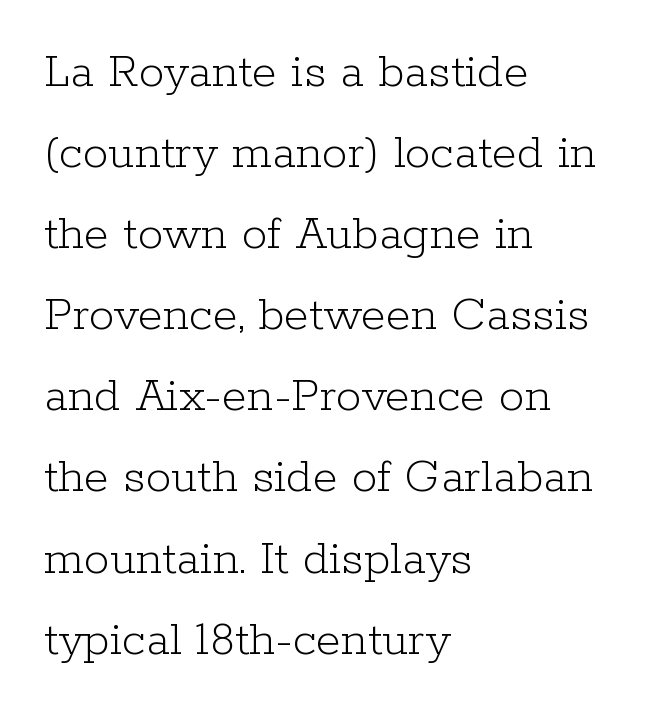
{"serif": "yes", "italic": "no", "bold": "no", "weight": "light", "width": "normal", "stroke_contrast": "low", "x_height": "medium", "monospaced": "no", "underline": "no", "align": "left", "line_spacing": "normal", "line_spacing_ratio": 1.59, "letter_spacing": "normal", "letter_spacing_em": 0.0, "glyph_px": 51}
